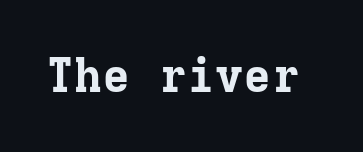
Looks like terminal output: every glyph gets an equal slot. Descender tails drop into unmarked territory. Typographic density is high because the face is bold. Inter-character spacing is left at the font's built-in metrics. Each letter's strokes conclude with small projecting serifs.
